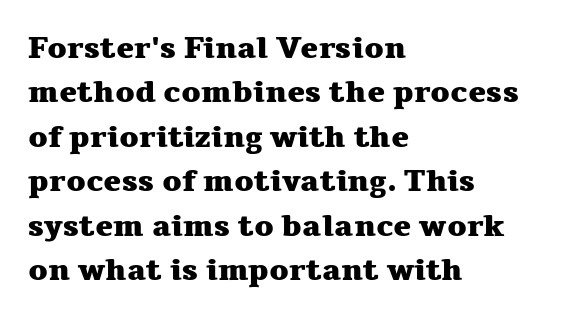
{"serif": "yes", "italic": "no", "bold": "yes", "weight": "heavy", "width": "wide", "stroke_contrast": "medium", "x_height": "medium", "monospaced": "no", "underline": "no", "align": "left", "line_spacing": "normal", "line_spacing_ratio": 1.48, "letter_spacing": "normal", "letter_spacing_em": 0.0, "glyph_px": 30}
